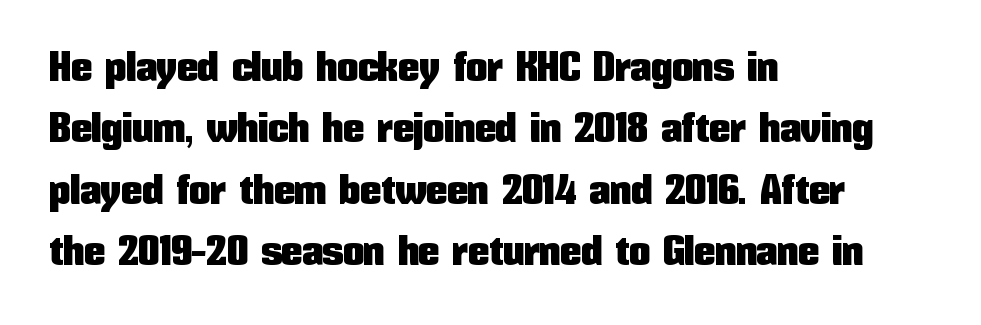
Q: Is the text italic (slanted)? A: No, it is upright.
Q: Is the typeface a serif or a sans-serif typeface? A: Sans-serif.
Q: Is the text underlined? A: No.
Q: How is the paragraph aligned? A: Left-aligned.
Q: Is the spacing between letters normal or unusually wide? A: Normal.
Q: Is the spacing between lines tight, normal or loose? A: Normal.
Q: Width (condensed, normal, or wide)? A: Condensed.
Q: Stroke contrast? A: Low.
Q: x-height? A: Medium.
Q: Monospaced? A: No.
